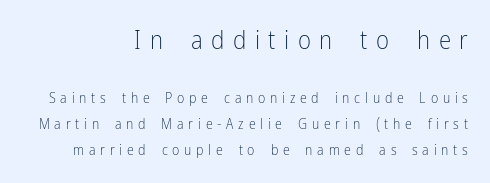
The image shows 25 px text type, upright; set right-aligned, line spacing 1.85x, unusually wide letter spacing (+0.34 em), not underlined; the first (top) block is 1.79x larger.
